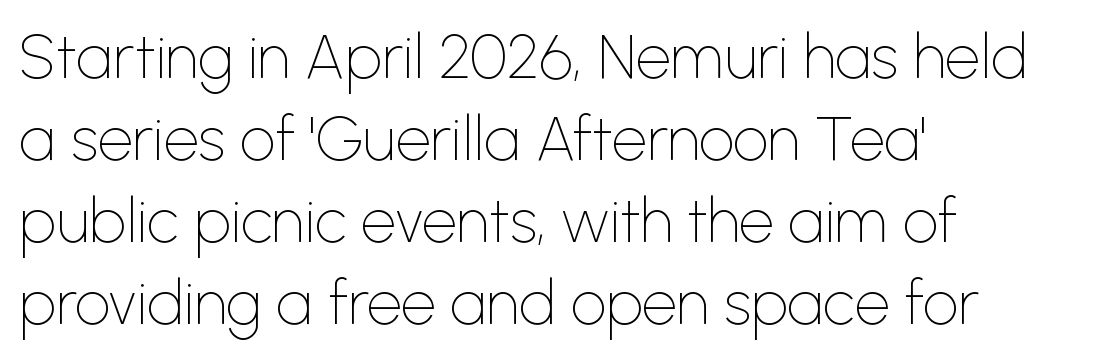
{"serif": "no", "italic": "no", "bold": "no", "weight": "thin", "width": "normal", "stroke_contrast": "low", "x_height": "medium", "monospaced": "no", "underline": "no", "align": "left", "line_spacing": "normal", "line_spacing_ratio": 1.32, "letter_spacing": "normal", "letter_spacing_em": 0.0, "glyph_px": 62}
